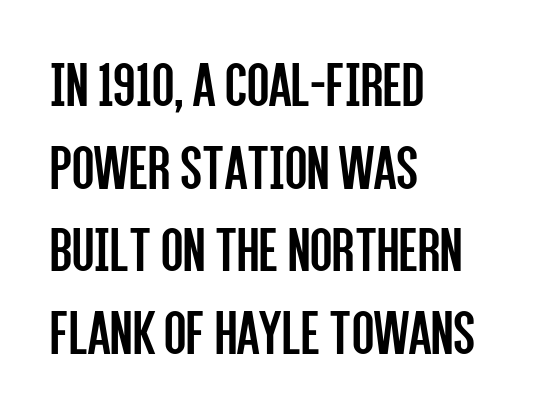
Short and long lines alike share a common starting point at left. The passage shown is typed in a proportional face where columns would drift. This is sans-serif lettering, the kind often seen on screens and signage. Students, note that the glyphs here touch the page at normal intervals. Glance below the letters and you will spot only blank space. The lettering holds an erect, upright posture throughout.
